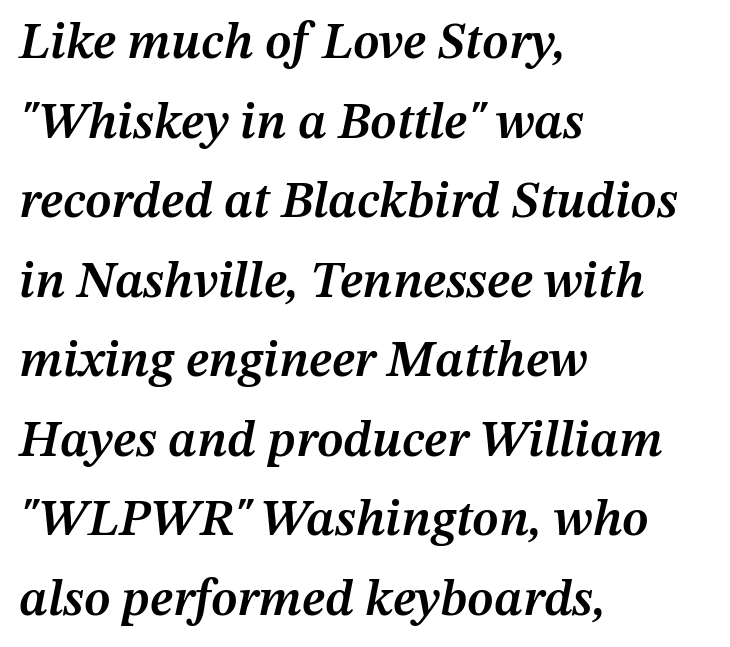
{"italic": "yes", "lean": "right", "slant_degrees": 12, "bold": "semi", "weight": "semibold", "width": "normal", "stroke_contrast": "medium", "x_height": "medium", "monospaced": "no", "underline": "no", "align": "left", "line_spacing": "normal", "line_spacing_ratio": 1.56, "letter_spacing": "normal", "letter_spacing_em": 0.0, "glyph_px": 51}
